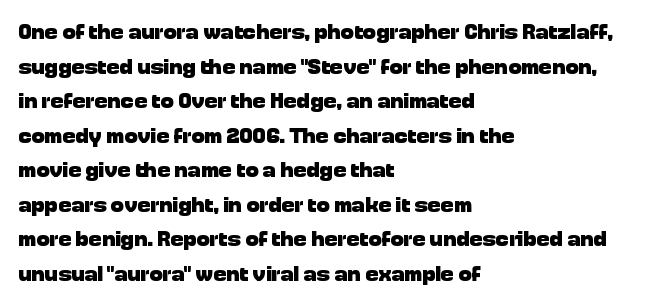
{"italic": "no", "bold": "yes", "underline": "no", "align": "left", "line_spacing": "normal", "line_spacing_ratio": 1.57, "letter_spacing": "normal", "letter_spacing_em": 0.0, "glyph_px": 22}
